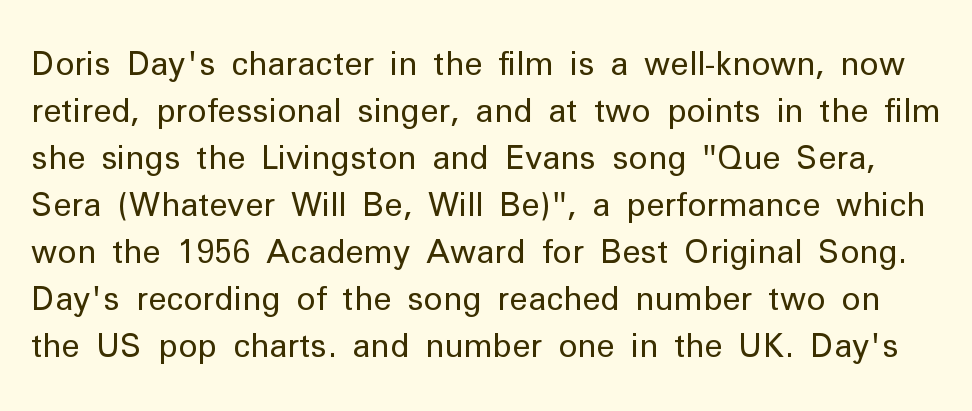
Q: Is the text bold? A: No.
Q: Is the text italic (slanted)? A: No, it is upright.
Q: Is the typeface a serif or a sans-serif typeface? A: Sans-serif.
Q: Is the text underlined? A: No.
Q: Is the spacing between letters normal or unusually wide? A: Normal.
Q: Is the spacing between lines tight, normal or loose? A: Normal.
Q: Width (condensed, normal, or wide)? A: Normal.
Q: Stroke contrast? A: Low.
Q: x-height? A: Medium.
Q: Monospaced? A: No.
